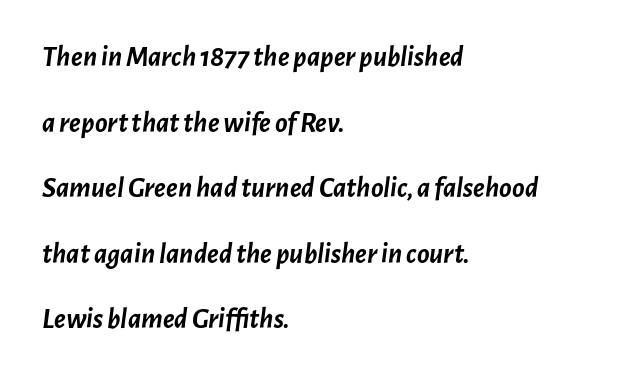
{"italic": "yes", "lean": "right", "slant_degrees": 7, "bold": "yes", "weight": "semibold", "width": "normal", "stroke_contrast": "low", "x_height": "medium", "monospaced": "no", "underline": "no", "align": "left", "line_spacing": "loose", "line_spacing_ratio": 2.26, "letter_spacing": "normal", "letter_spacing_em": 0.0, "glyph_px": 29}
